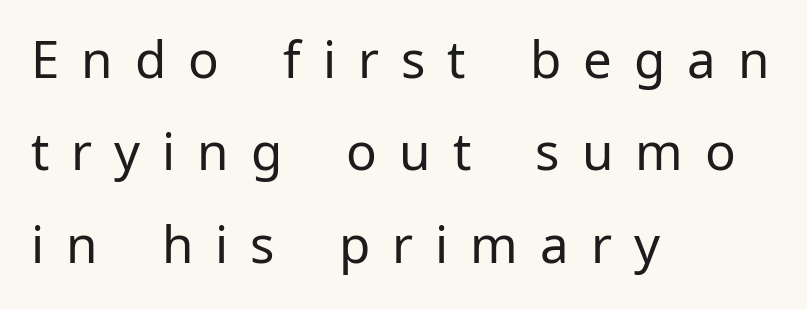
In terms of posture, this sample is upright. A typesetter would label this face a sans. Each word looks stretched out because of the extra space between its letters. A typesetter would call this proportional, since set widths differ per character.
